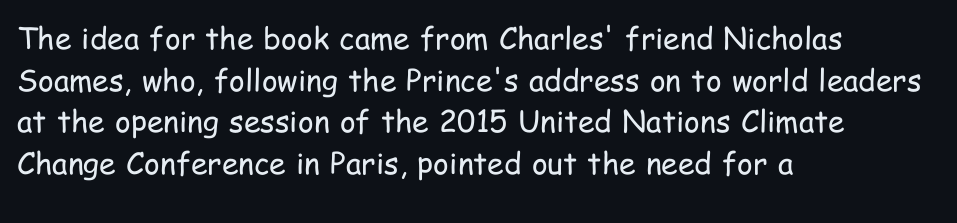
Italic? Not at all — the glyphs are vertical. Are there feet on the stems? There aren't — it's a sans. Each line starts at the same left margin while the right side varies. Default kerning and tracking; the words read as compact shapes. Stems and bowls with no extra thickness — not bold.
